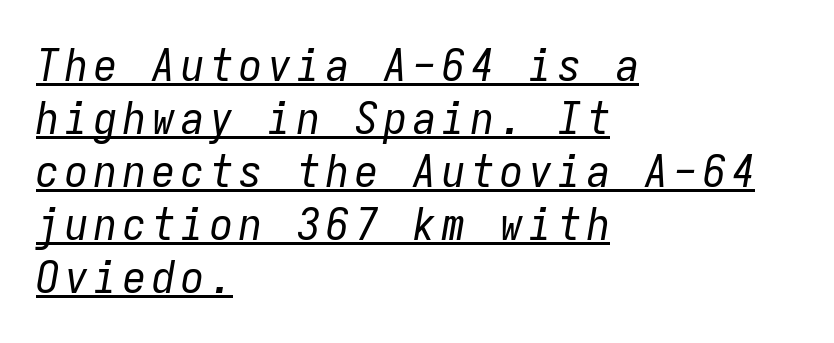
Is the stroke heavy? The answer is a plain regular-or-lighter. Which margin do the lines hug? The left one — the right edge is uneven. The passage shown stacks its lines with hardly any gap. Fixed-width glyphs throughout — classic coding-font behaviour.
